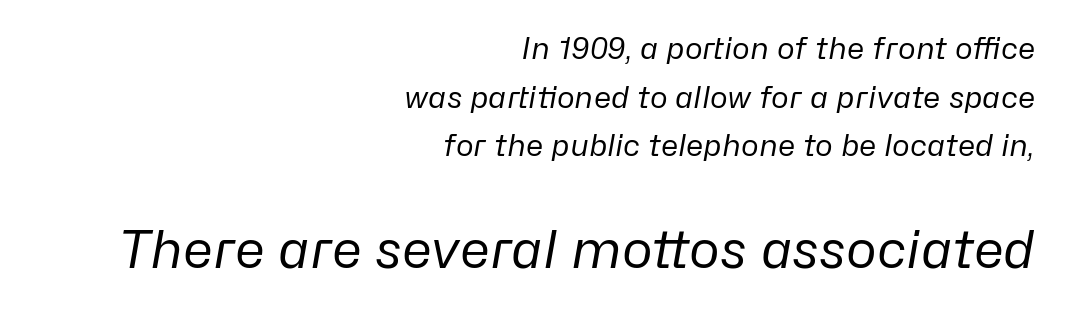
The image shows 52 px regular-weight type, italic (leaning right); set right-aligned, normal line spacing (1.62x), normal letter spacing, not underlined; the second (bottom) block is 1.73x larger; low stroke contrast and a medium x-height.
